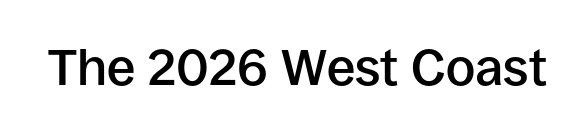
The image shows 51 px semibold sans-serif type, upright; set normal letter spacing, not underlined; low stroke contrast and a large x-height.
